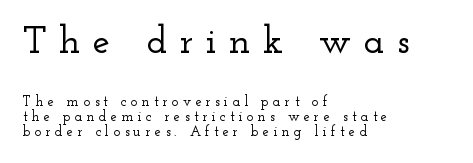
The image shows 39 px wide serif type, upright; set left-aligned, tight line spacing (1.05x), unusually wide letter spacing (+0.31 em), not underlined; the first (top) block is 2.79x larger; low stroke contrast and a small x-height.
